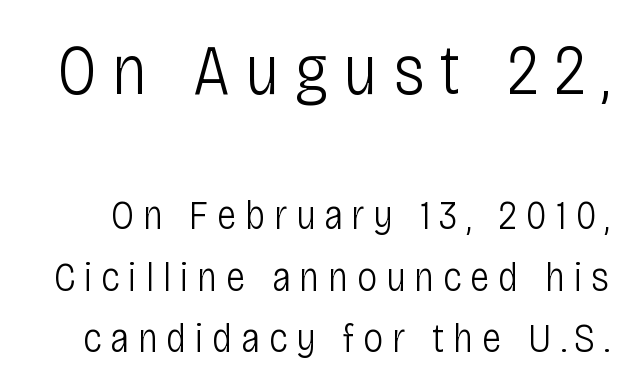
{"serif": "no", "italic": "no", "bold": "no", "weight": "light", "width": "condensed", "stroke_contrast": "low", "x_height": "large", "monospaced": "no", "underline": "no", "line_spacing": "normal", "line_spacing_ratio": 1.5, "letter_spacing": "wide", "letter_spacing_em": 0.21, "larger_block": "first", "size_ratio": 1.73, "glyph_px": 71}
